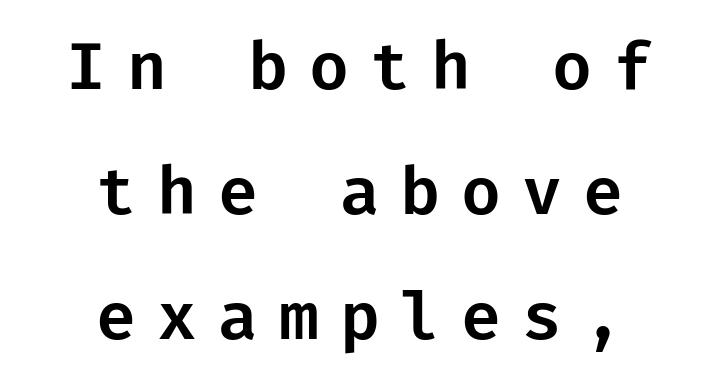
Q: Is the text italic (slanted)? A: No, it is upright.
Q: Is the typeface a serif or a sans-serif typeface? A: Sans-serif.
Q: Is the text underlined? A: No.
Q: How is the paragraph aligned? A: Centered.
Q: Is the spacing between letters normal or unusually wide? A: Unusually wide.
Q: Is the spacing between lines tight, normal or loose? A: Loose.
Q: Width (condensed, normal, or wide)? A: Normal.
Q: Stroke contrast? A: Low.
Q: x-height? A: Medium.
